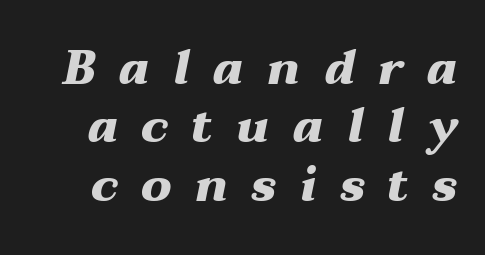
Q: Is the text bold? A: Yes.
Q: Is the text italic (slanted)? A: Yes, it leans right by about 12 degrees.
Q: Is the text underlined? A: No.
Q: Is the spacing between letters normal or unusually wide? A: Unusually wide.
Q: Width (condensed, normal, or wide)? A: Wide.
Q: Stroke contrast? A: Medium.
Q: x-height? A: Medium.
Q: Monospaced? A: No.
